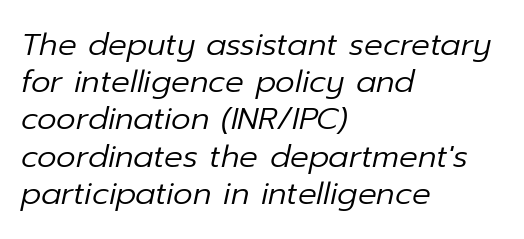
You could not count columns in this text — the font is proportionally spaced. The letterforms sit shoulder to shoulder at normal distance. Summary of weight: not heavy and not bold. The text block is weighted toward the left margin, trailing off unevenly rightward. The specimen omits any rule beneath the text block's lines.
